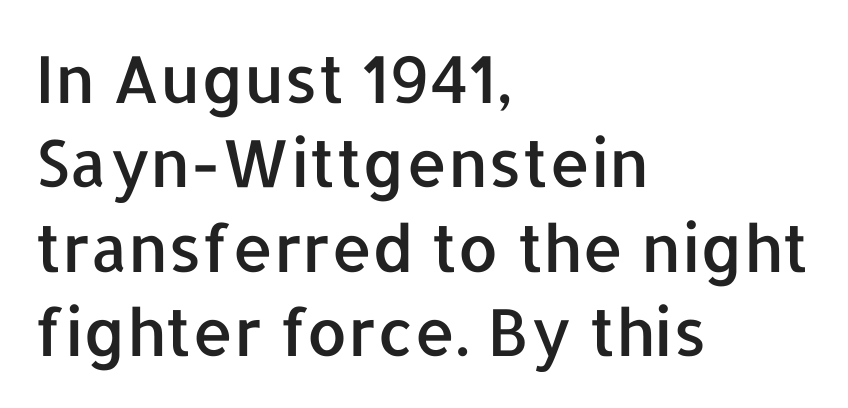
{"serif": "no", "italic": "no", "width": "normal", "stroke_contrast": "low", "x_height": "medium", "monospaced": "no", "underline": "no", "align": "left", "line_spacing": "normal", "line_spacing_ratio": 1.3, "letter_spacing": "normal", "letter_spacing_em": 0.0, "glyph_px": 65}
